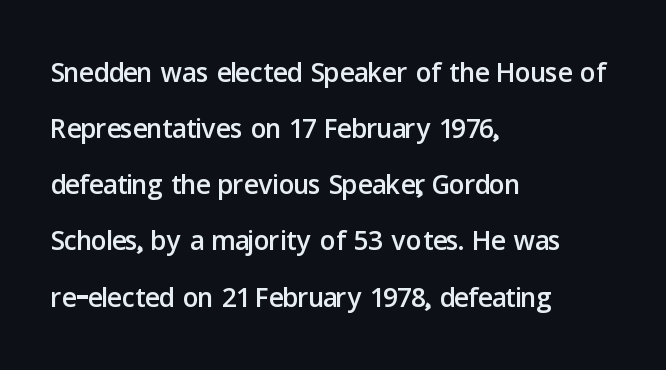
Q: Is the text italic (slanted)? A: No, it is upright.
Q: Is the typeface a serif or a sans-serif typeface? A: Sans-serif.
Q: Is the text underlined? A: No.
Q: How is the paragraph aligned? A: Left-aligned.
Q: Is the spacing between letters normal or unusually wide? A: Normal.
Q: Is the spacing between lines tight, normal or loose? A: Normal.
Q: Width (condensed, normal, or wide)? A: Normal.
Q: Stroke contrast? A: Low.
Q: x-height? A: Medium.
Q: Monospaced? A: No.
